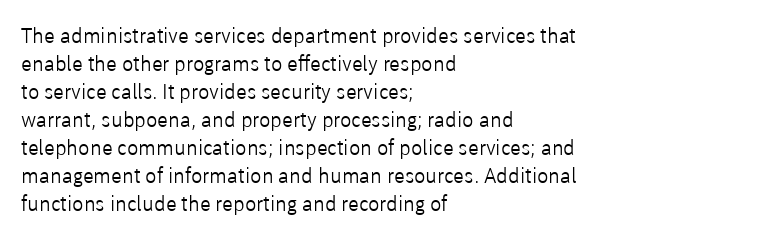
{"italic": "no", "bold": "no", "underline": "no", "align": "left", "line_spacing": "normal", "line_spacing_ratio": 1.33, "letter_spacing": "normal", "letter_spacing_em": 0.0, "glyph_px": 21}
